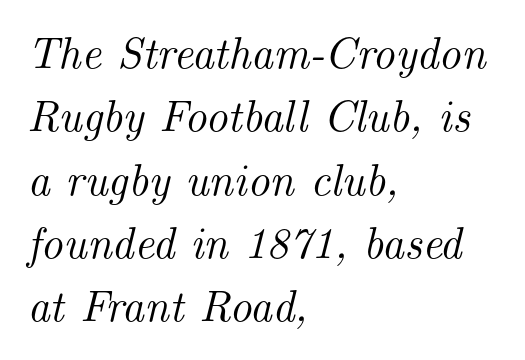
A typesetter would call this proportional, since set widths differ per character. The baseline area is clear. The paragraph has a hard left edge and a soft right edge. The glyphs look as if they've been sheared to an angle.
